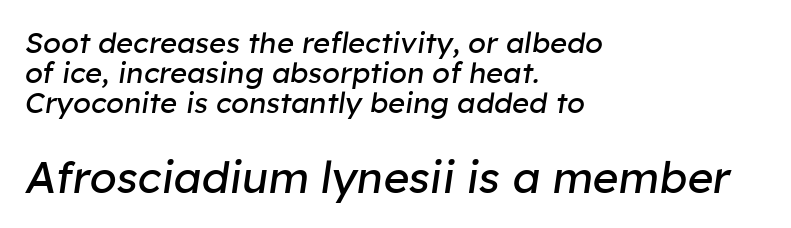
Q: Is the text bold? A: No.
Q: Is the text italic (slanted)? A: Yes, it leans right by about 8 degrees.
Q: Is the text underlined? A: No.
Q: How is the paragraph aligned? A: Left-aligned.
Q: Is the spacing between letters normal or unusually wide? A: Normal.
Q: Is the spacing between lines tight, normal or loose? A: Tight.
Q: Which block of text is set in a larger size, the first (top) or the second (bottom)? A: The second (bottom) one.
Q: Width (condensed, normal, or wide)? A: Normal.
Q: Stroke contrast? A: Low.
Q: x-height? A: Medium.
Q: Monospaced? A: No.
